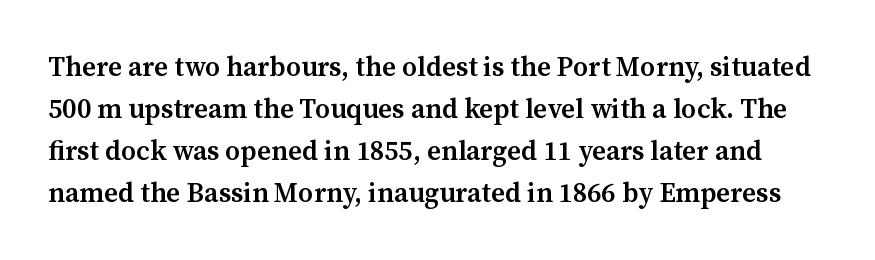
Q: Is the text bold? A: Semi-bold.
Q: Is the text italic (slanted)? A: No, it is upright.
Q: Is the text underlined? A: No.
Q: Is the spacing between letters normal or unusually wide? A: Normal.
Q: Is the spacing between lines tight, normal or loose? A: Normal.
